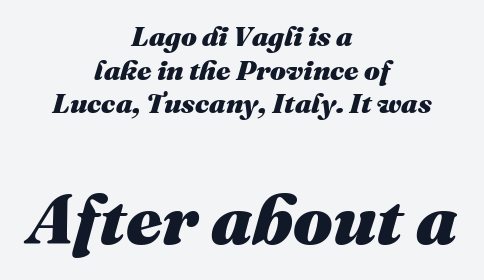
{"italic": "yes", "lean": "right", "slant_degrees": 16, "bold": "yes", "weight": "heavy", "width": "normal", "stroke_contrast": "medium", "x_height": "medium", "monospaced": "no", "underline": "no", "align": "center", "line_spacing_ratio": 1.2, "letter_spacing": "normal", "letter_spacing_em": 0.0, "larger_block": "second", "size_ratio": 2.5, "glyph_px": 70}
